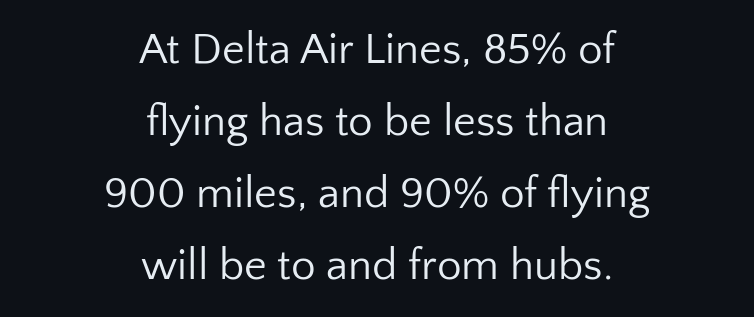
{"serif": "no", "italic": "no", "bold": "no", "weight": "regular", "width": "normal", "stroke_contrast": "low", "x_height": "medium", "monospaced": "no", "underline": "no", "align": "center", "line_spacing": "normal", "line_spacing_ratio": 1.64, "letter_spacing": "normal", "letter_spacing_em": 0.0, "glyph_px": 44}
